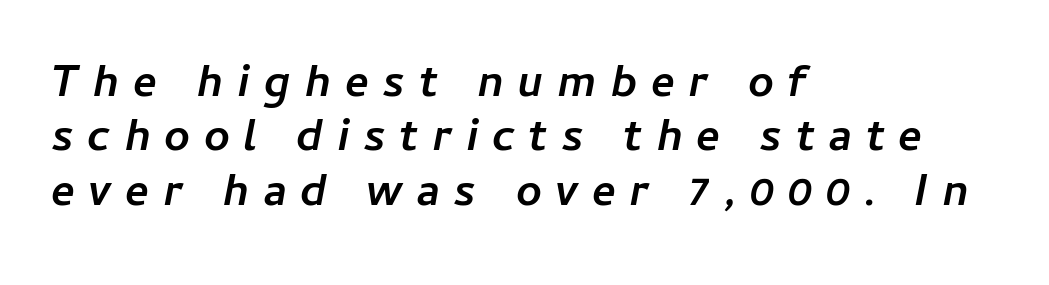
{"italic": "yes", "lean": "right", "slant_degrees": 11, "bold": "yes", "weight": "semibold", "width": "normal", "stroke_contrast": "low", "x_height": "medium", "monospaced": "no", "underline": "no", "align": "left", "line_spacing_ratio": 1.21, "letter_spacing": "wide", "letter_spacing_em": 0.3, "glyph_px": 45}
